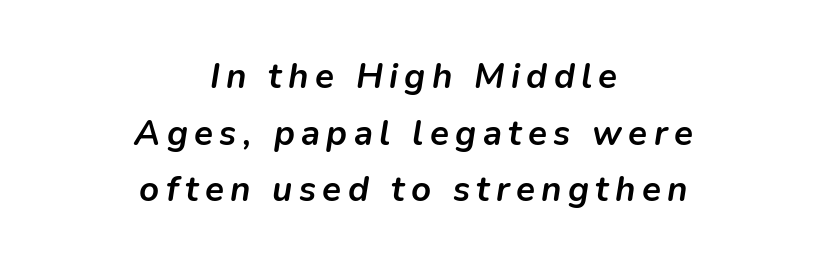
{"italic": "yes", "lean": "right", "slant_degrees": 9, "bold": "yes", "weight": "semibold", "width": "normal", "stroke_contrast": "low", "x_height": "medium", "monospaced": "no", "underline": "no", "align": "center", "line_spacing": "normal", "line_spacing_ratio": 1.62, "glyph_px": 35}
